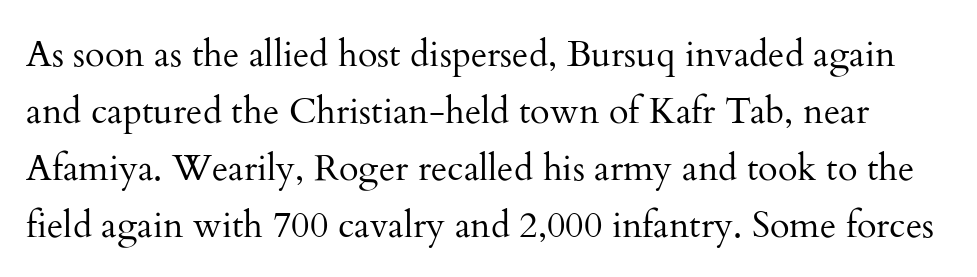
Each stroke keeps to a modest, everyday thickness or less. The baseline area is clear. A typesetter would call this proportional, since set widths differ per character. The face used here is seriffed, in the tradition of book romans.
